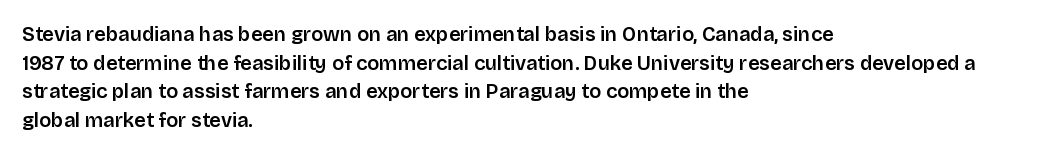
The image shows 20 px text type, upright; set left-aligned, normal line spacing (1.43x), normal letter spacing, not underlined.
